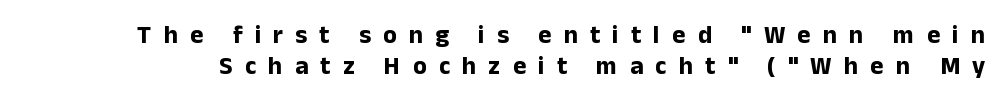
Students, note that the glyphs here are deliberately spaced far apart. Weight check: bold — yes, fully. What's the leading like? Ordinary, nothing unusual. This rendering features lettering with no underline.
